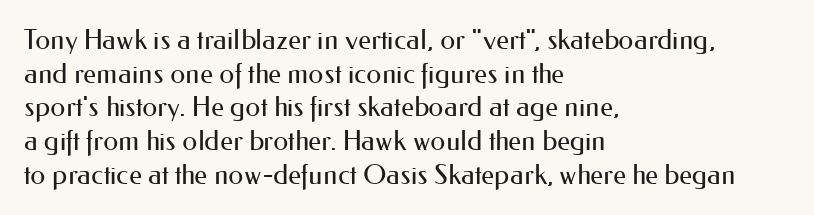
{"italic": "no", "bold": "no", "underline": "no", "align": "left", "line_spacing": "normal", "line_spacing_ratio": 1.25, "letter_spacing": "normal", "letter_spacing_em": 0.0, "glyph_px": 27}
